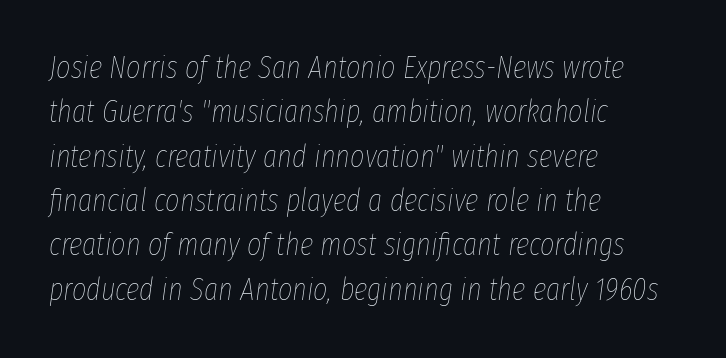
Q: Is the text bold? A: No.
Q: Is the text italic (slanted)? A: Yes, it leans right by about 8 degrees.
Q: Is the text underlined? A: No.
Q: How is the paragraph aligned? A: Left-aligned.
Q: Is the spacing between letters normal or unusually wide? A: Normal.
Q: Is the spacing between lines tight, normal or loose? A: Normal.
Q: Width (condensed, normal, or wide)? A: Condensed.
Q: Stroke contrast? A: Low.
Q: x-height? A: Medium.
Q: Monospaced? A: No.
